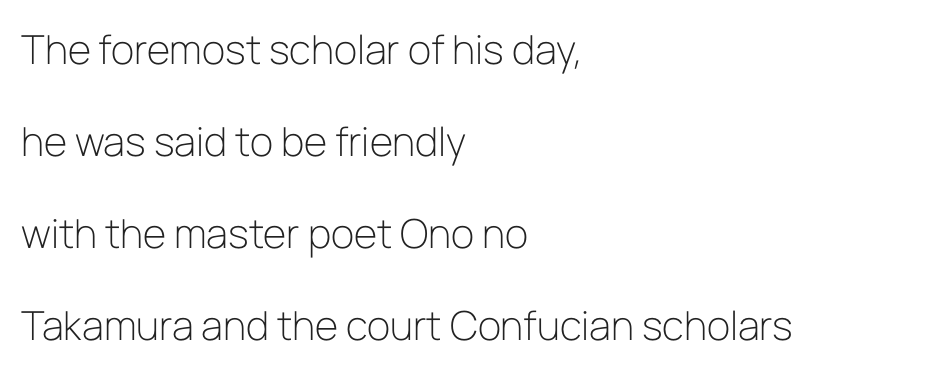
{"serif": "no", "italic": "no", "bold": "no", "weight": "light", "width": "normal", "stroke_contrast": "low", "x_height": "medium", "monospaced": "no", "underline": "no", "align": "left", "line_spacing": "loose", "line_spacing_ratio": 2.3, "letter_spacing": "normal", "letter_spacing_em": 0.0, "glyph_px": 40}
